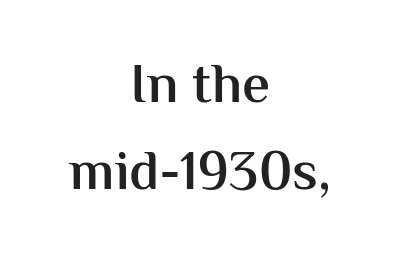
The image shows 56 px semibold sans-serif type, upright; set centered, normal line spacing (1.56x), normal letter spacing, not underlined; medium stroke contrast and a medium x-height.
